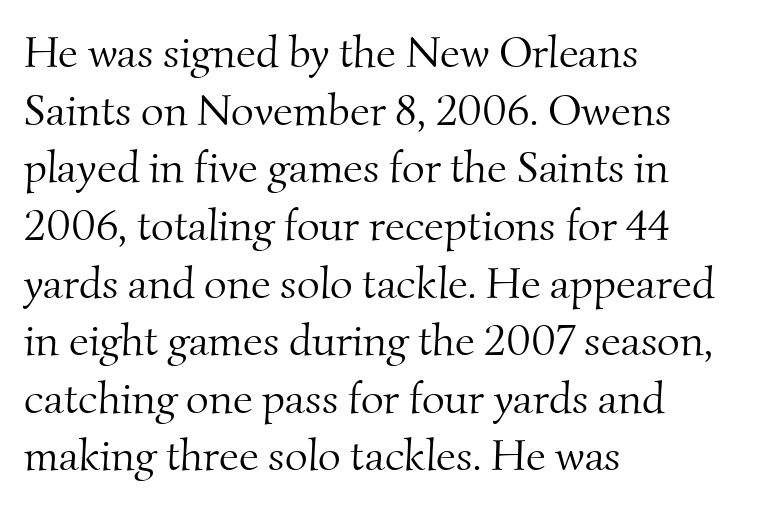
Q: Is the text bold? A: No.
Q: Is the typeface a serif or a sans-serif typeface? A: Serif.
Q: Is the text underlined? A: No.
Q: How is the paragraph aligned? A: Left-aligned.
Q: Is the spacing between letters normal or unusually wide? A: Normal.
Q: Is the spacing between lines tight, normal or loose? A: Normal.
Q: Width (condensed, normal, or wide)? A: Normal.
Q: Stroke contrast? A: Medium.
Q: x-height? A: Small.
Q: Monospaced? A: No.
